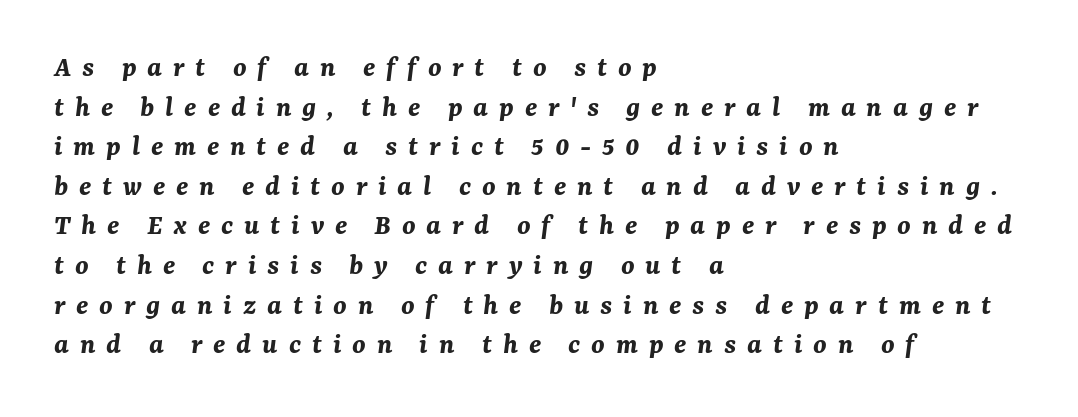
The specimen reads as italic at a glance. This sample has the flowing, uneven cadence of proportional lettering. Bold? Absolutely — the strokes are thick and heavy. Tracking here is generous; glyphs stand well apart from one another.
